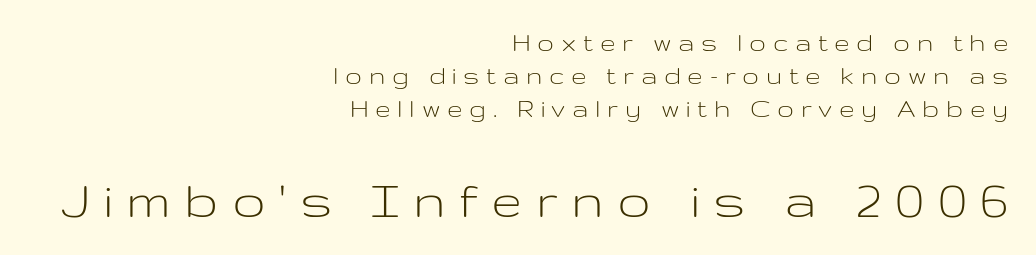
The face looks like a standard text weight, possibly lighter. Rendered with straight, roman letterforms. The face used here is proportionally spaced, like ordinary book or web type. The passage shown is not underscored anywhere. Reading down the block, your eye finds every line finishing at a fixed right position.
